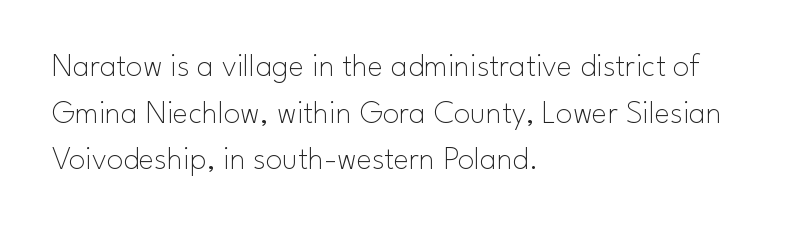
Unlike italic type, these characters show no tilt at all. The strokes are not fattened; the text isn't bold. The compositor pushed each line to the left boundary. Does the type have serifs? No, each stem ends abruptly. Think of a printed novel: that variable character pitch is what you see here. These lines sit exactly where default settings would place them.
